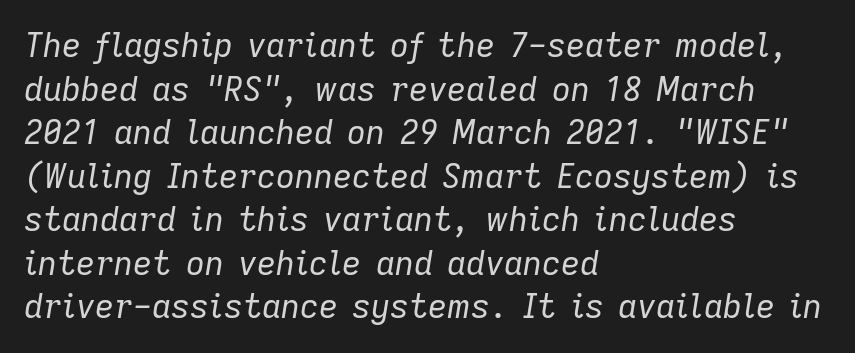
Q: Is the text bold? A: No.
Q: Is the text italic (slanted)? A: Yes, it leans right by about 9 degrees.
Q: Is the text underlined? A: No.
Q: How is the paragraph aligned? A: Left-aligned.
Q: Is the spacing between letters normal or unusually wide? A: Normal.
Q: Is the spacing between lines tight, normal or loose? A: Normal.
Q: Width (condensed, normal, or wide)? A: Normal.
Q: Stroke contrast? A: Low.
Q: x-height? A: Medium.
Q: Monospaced? A: No.
